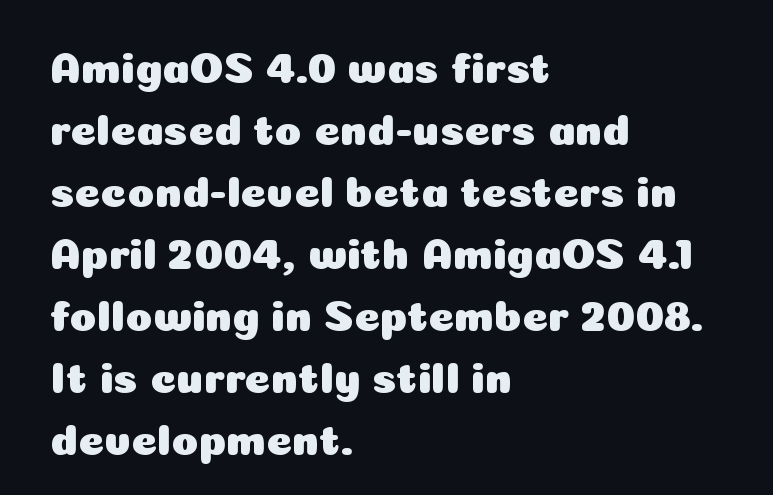
Q: Is the text italic (slanted)? A: No, it is upright.
Q: Is the typeface a serif or a sans-serif typeface? A: Sans-serif.
Q: Is the text underlined? A: No.
Q: How is the paragraph aligned? A: Left-aligned.
Q: Is the spacing between letters normal or unusually wide? A: Normal.
Q: Is the spacing between lines tight, normal or loose? A: Normal.
Q: Width (condensed, normal, or wide)? A: Normal.
Q: Stroke contrast? A: Low.
Q: x-height? A: Medium.
Q: Monospaced? A: No.
